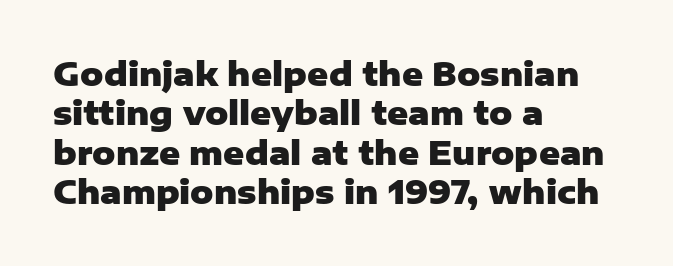
The image shows 32 px heavy sans-serif type, upright; set left-aligned, line spacing 1.23x, normal letter spacing, not underlined; low stroke contrast and a medium x-height.
